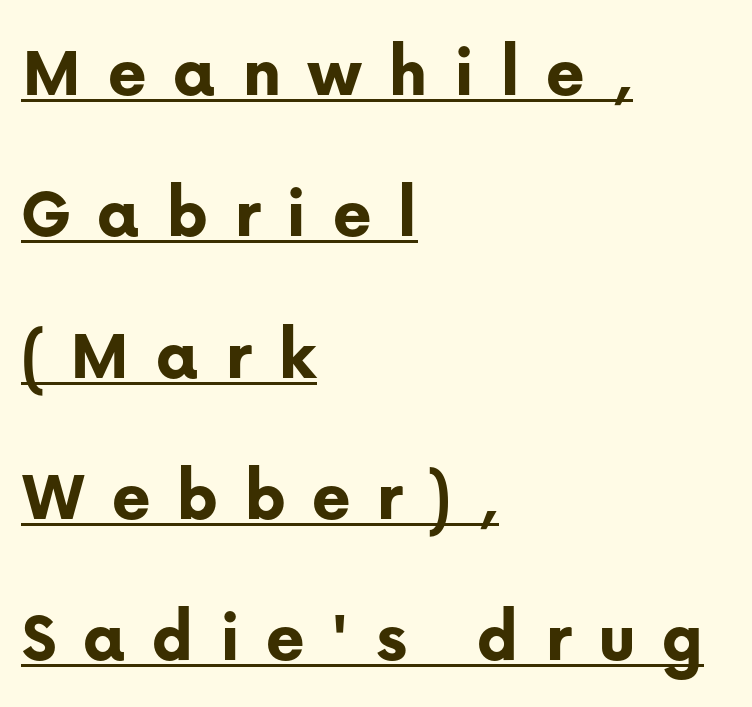
The image shows 74 px bold sans-serif type, upright; set left-aligned, loose line spacing (1.91x), unusually wide letter spacing (+0.35 em), underlined; low stroke contrast and a medium x-height.
